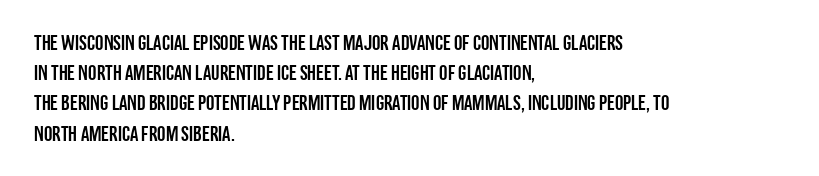
The image shows 21 px text type, upright; set left-aligned, normal line spacing (1.44x), normal letter spacing, not underlined.
